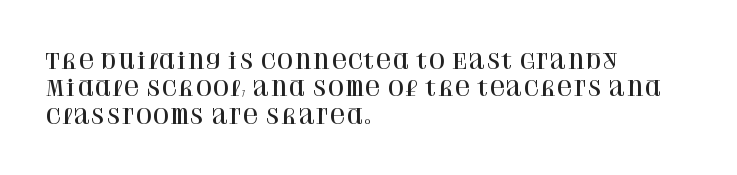
You could call the tracking neutral — neither tight nor loose. Honestly, there is no underline to notice here at all. This is roman type, the default non-slanted kind. Compared with a centered layout, this one pins lines to the left instead. Interline gaps are of average width in this sample.
